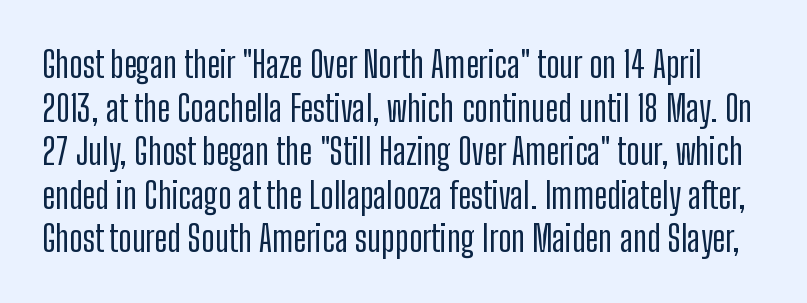
Q: Is the text italic (slanted)? A: No, it is upright.
Q: Is the typeface a serif or a sans-serif typeface? A: Sans-serif.
Q: Is the text underlined? A: No.
Q: Is the spacing between letters normal or unusually wide? A: Normal.
Q: Width (condensed, normal, or wide)? A: Condensed.
Q: Stroke contrast? A: Low.
Q: x-height? A: Medium.
Q: Monospaced? A: No.
